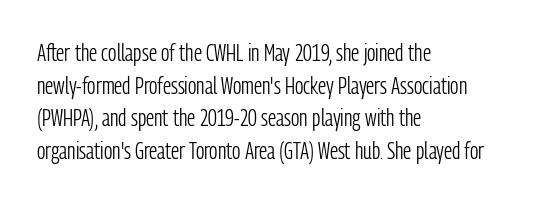
Q: Is the text bold? A: No.
Q: Is the text italic (slanted)? A: No, it is upright.
Q: Is the text underlined? A: No.
Q: How is the paragraph aligned? A: Left-aligned.
Q: Is the spacing between letters normal or unusually wide? A: Normal.
Q: Is the spacing between lines tight, normal or loose? A: Normal.
